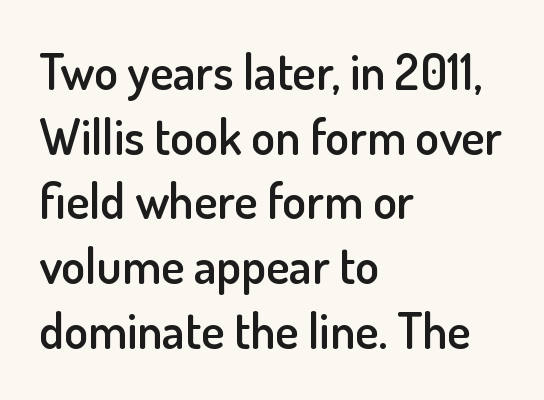
The image shows 49 px semibold sans-serif type, upright; set left-aligned, normal line spacing (1.32x), normal letter spacing, not underlined; low stroke contrast and a small x-height.
